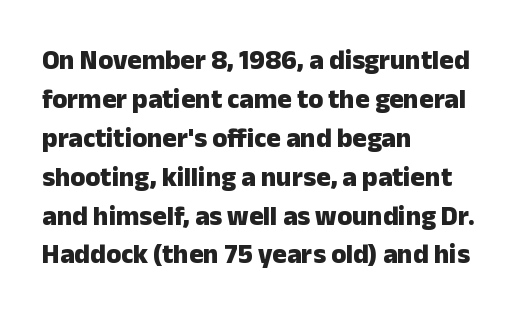
{"italic": "no", "bold": "yes", "underline": "no", "align": "left", "line_spacing": "normal", "line_spacing_ratio": 1.44, "letter_spacing": "normal", "letter_spacing_em": 0.0, "glyph_px": 27}
